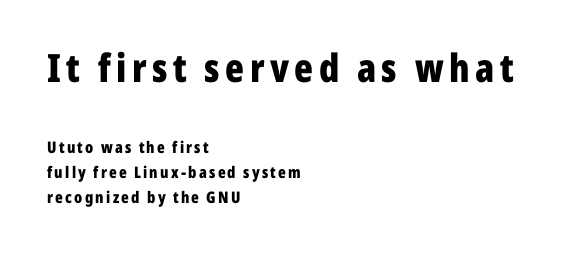
{"serif": "no", "italic": "no", "bold": "yes", "weight": "bold", "width": "condensed", "stroke_contrast": "low", "x_height": "medium", "monospaced": "no", "underline": "no", "align": "left", "line_spacing": "normal", "line_spacing_ratio": 1.54, "larger_block": "first", "size_ratio": 2.44, "glyph_px": 39}
